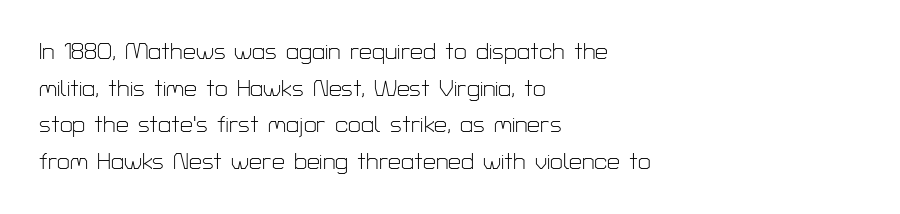
Notice how descenders clear the ascenders below comfortably — that's standard leading. Heft: none added — not bold. Posture: upright roman. The tracking reads as untouched default to a designer's eye. If you drew a ruler down the left edge, every line would touch it.
